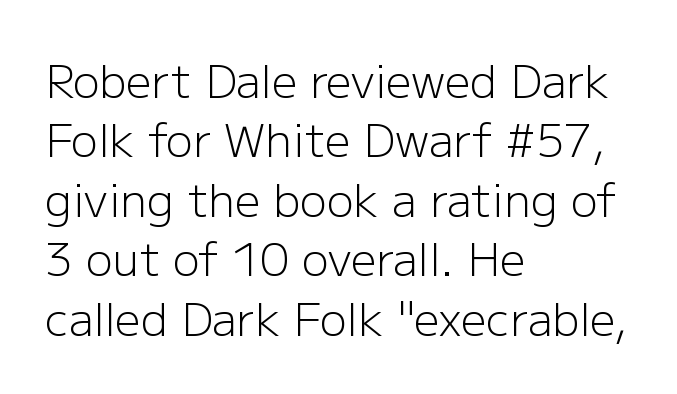
A typesetter would label this face a sans. A typesetter would call this zero additional tracking. Looks like regular typesetting: each glyph gets only the width it needs. Letters have the restrained weight of plain body copy at most.
